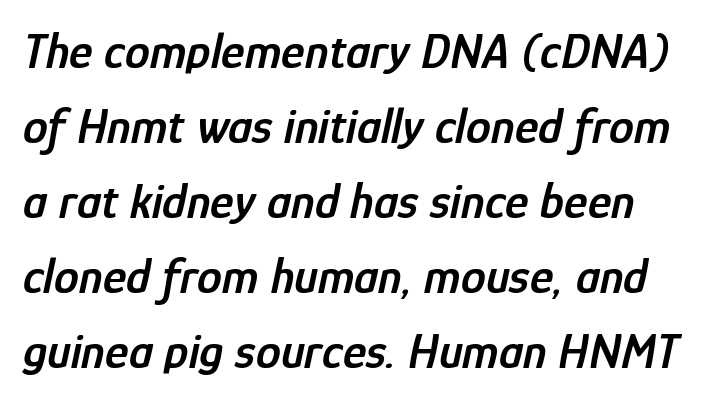
The image shows 50 px semibold, condensed type, italic (leaning right); set normal line spacing (1.5x), normal letter spacing, not underlined; low stroke contrast and a medium x-height.
